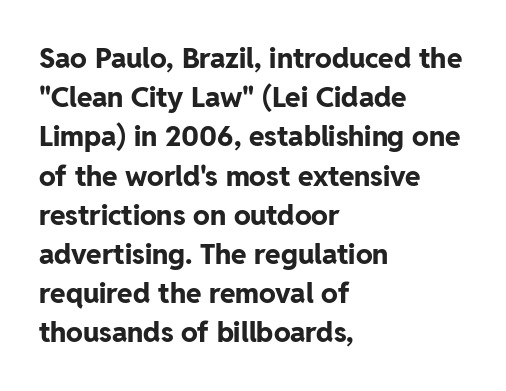
Q: Is the text bold? A: Yes.
Q: Is the text italic (slanted)? A: No, it is upright.
Q: Is the typeface a serif or a sans-serif typeface? A: Sans-serif.
Q: Is the text underlined? A: No.
Q: How is the paragraph aligned? A: Left-aligned.
Q: Is the spacing between letters normal or unusually wide? A: Normal.
Q: Is the spacing between lines tight, normal or loose? A: Normal.
Q: Width (condensed, normal, or wide)? A: Normal.
Q: Stroke contrast? A: Low.
Q: x-height? A: Medium.
Q: Monospaced? A: No.
